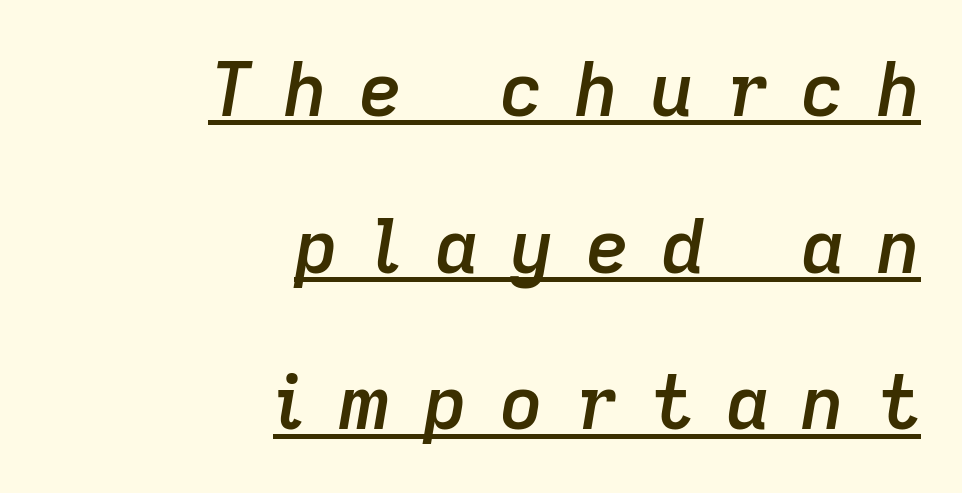
The image shows 75 px semibold type, italic (leaning right); set right-aligned, loose line spacing (2.09x), unusually wide letter spacing (+0.43 em), underlined; low stroke contrast and a medium x-height.
